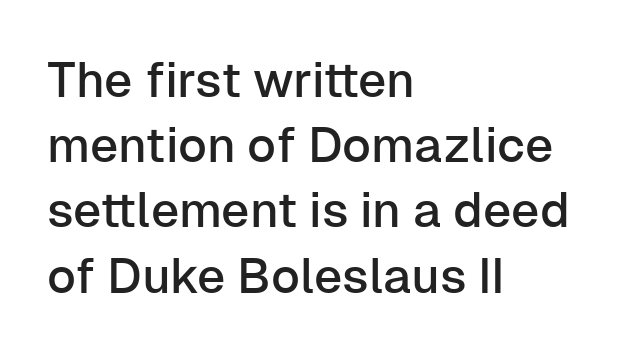
Q: Is the text italic (slanted)? A: No, it is upright.
Q: Is the typeface a serif or a sans-serif typeface? A: Sans-serif.
Q: Is the text underlined? A: No.
Q: How is the paragraph aligned? A: Left-aligned.
Q: Is the spacing between letters normal or unusually wide? A: Normal.
Q: Is the spacing between lines tight, normal or loose? A: Normal.
Q: Width (condensed, normal, or wide)? A: Normal.
Q: Stroke contrast? A: Low.
Q: x-height? A: Medium.
Q: Monospaced? A: No.
